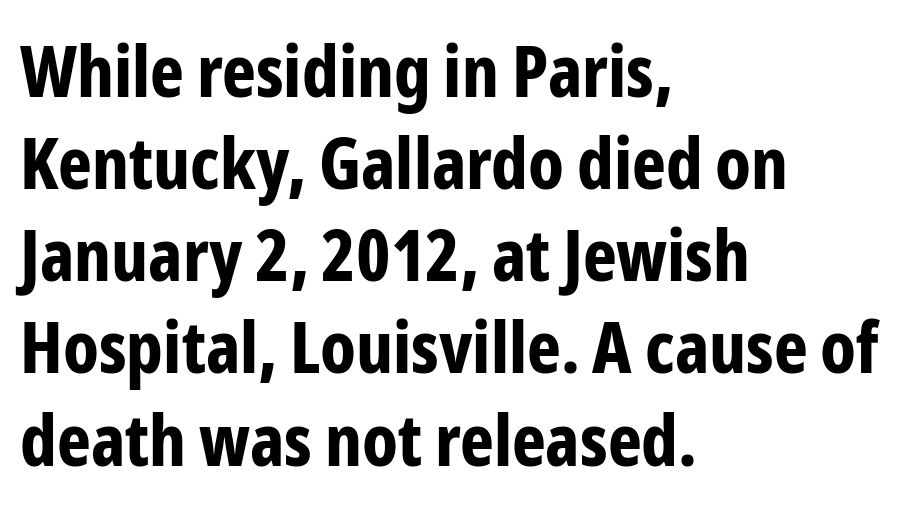
The image shows 72 px bold, condensed sans-serif type, upright; set left-aligned, normal line spacing (1.28x), normal letter spacing, not underlined; low stroke contrast and a medium x-height.
